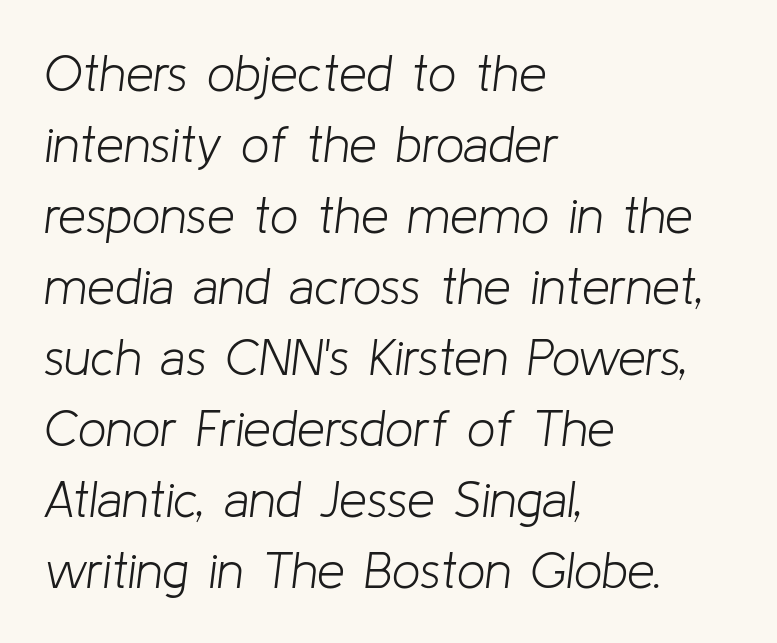
Weight: in the light-to-regular range. Students, observe: this is what conventionally led text looks like. The passage shown leans; its letterforms are oblique. Each word holds together tightly as a unit, with standard inter-letter gaps. No word sits above an underline. Left-aligned paragraph, ragged on the right.
